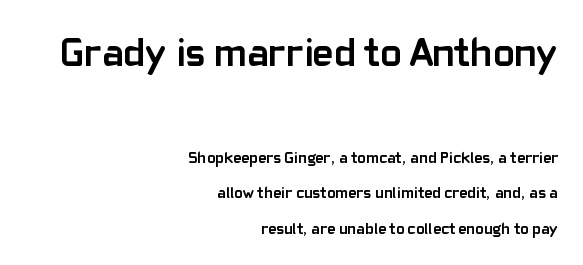
Quick note: underline off. Compared with typical paragraphs, the rows here are farther apart. A dark, heavy texture on the line: the type is bold. Compared with a flush-left layout, this one pins lines to the opposite, right side. The font's upright variant was chosen for this text.
